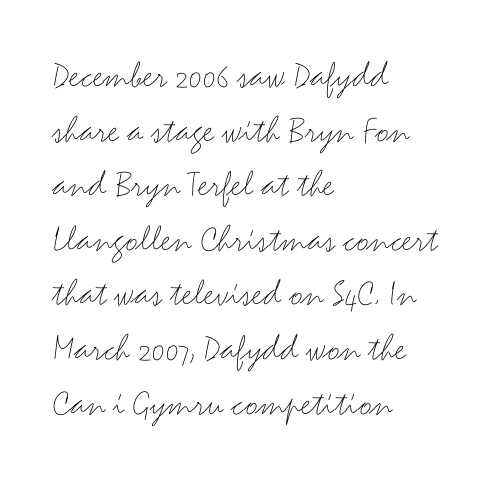
Typographically, this falls in the sans-serif category. The rendering uses a moderate line-height, typical for paragraphs. Nothing unusual about the tracking: characters are spaced as the font intends. These lines are rendered in a variable-pitch font.
